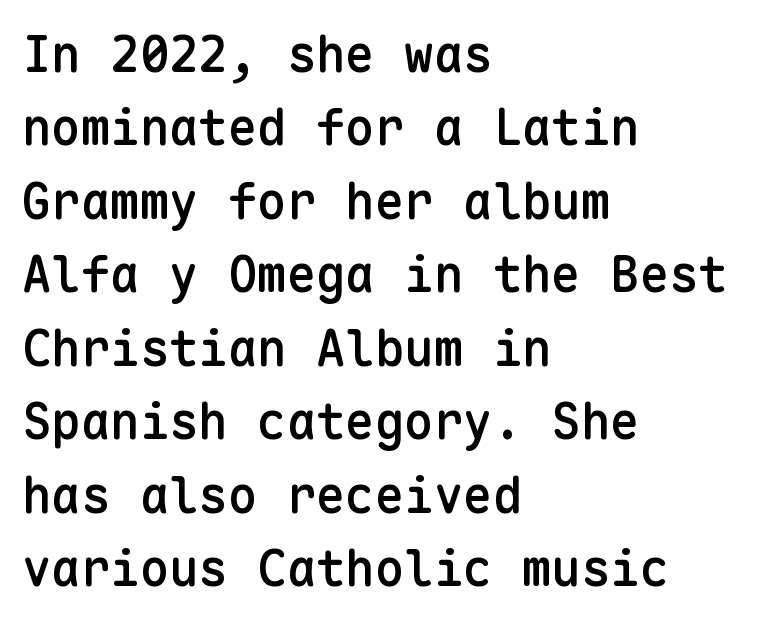
The gaps between neighbouring characters are ordinary and unremarkable. I'd call this a sans setting — the letters go barefoot. The specimen reads as upright at a glance. Descenders hang freely into open space. Each glyph is drawn with semibold strokes, heavier than normal yet not fully bold.
